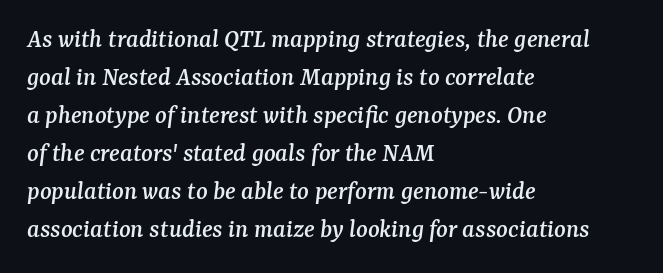
Default kerning and tracking; the words read as compact shapes. Layout note: lines flush left. When letters slant like this, we call the style italic. Notice how descenders clear the ascenders below comfortably — that's standard leading.
